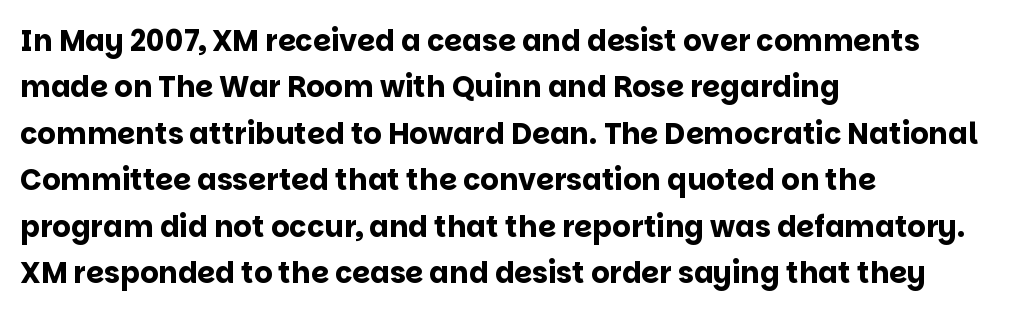
{"serif": "no", "italic": "no", "bold": "yes", "weight": "bold", "width": "normal", "stroke_contrast": "low", "x_height": "large", "monospaced": "no", "underline": "no", "align": "left", "line_spacing": "normal", "line_spacing_ratio": 1.6, "letter_spacing": "normal", "letter_spacing_em": 0.0, "glyph_px": 29}
